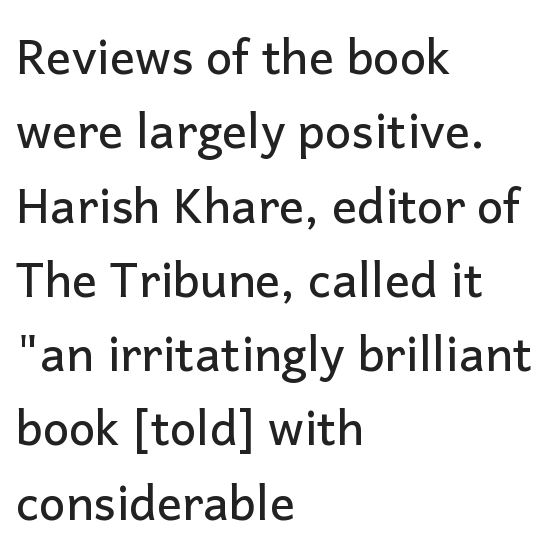
The image shows 47 px sans-serif type, upright; set left-aligned, normal line spacing (1.58x), normal letter spacing, not underlined; low stroke contrast and a medium x-height.
